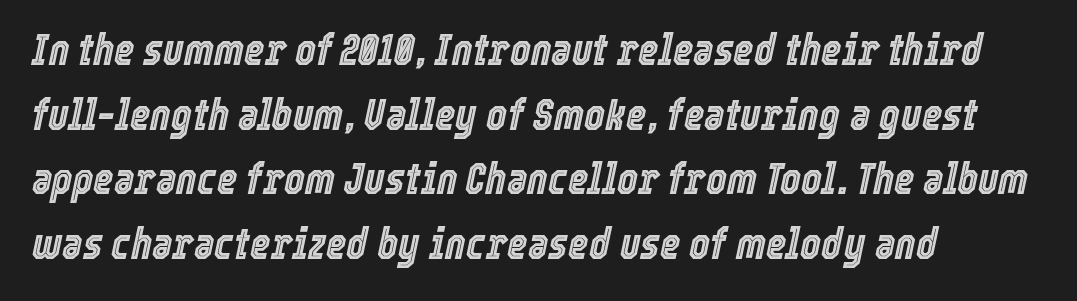
The image shows 44 px condensed type, italic (leaning right); set left-aligned, normal line spacing (1.47x), normal letter spacing, not underlined; a medium x-height.
